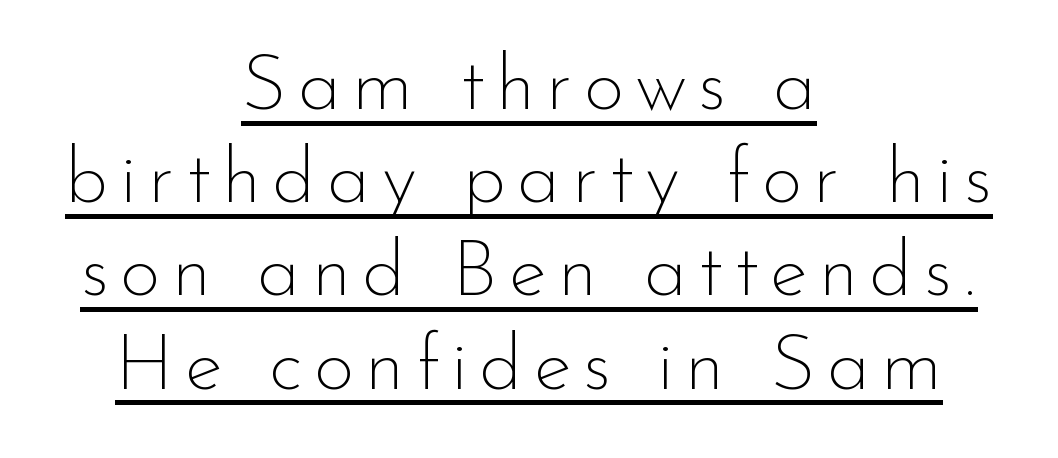
{"serif": "no", "italic": "no", "bold": "no", "weight": "thin", "width": "normal", "stroke_contrast": "low", "x_height": "small", "monospaced": "no", "underline": "yes", "align": "center", "line_spacing_ratio": 1.18, "glyph_px": 79}
